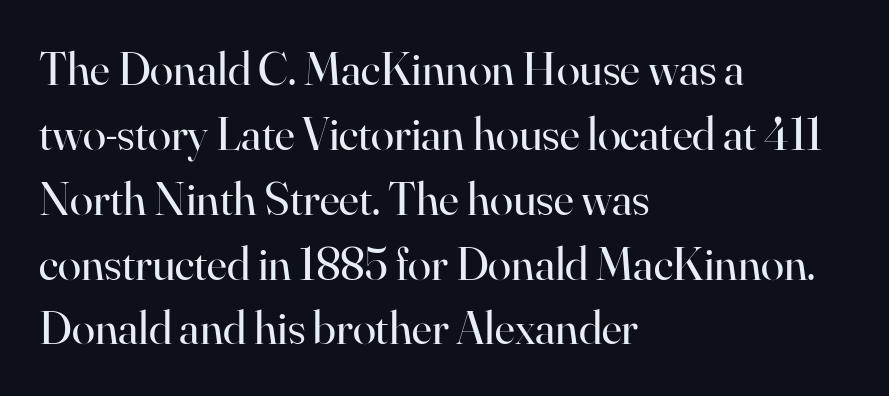
Q: Is the text bold? A: No.
Q: Is the text italic (slanted)? A: No, it is upright.
Q: Is the typeface a serif or a sans-serif typeface? A: Serif.
Q: Is the text underlined? A: No.
Q: How is the paragraph aligned? A: Left-aligned.
Q: Is the spacing between letters normal or unusually wide? A: Normal.
Q: Is the spacing between lines tight, normal or loose? A: Normal.
Q: Width (condensed, normal, or wide)? A: Normal.
Q: Stroke contrast? A: High.
Q: x-height? A: Small.
Q: Monospaced? A: No.
